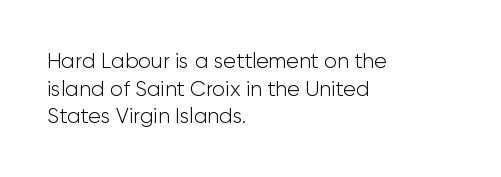
Every stem runs plumb, perpendicular to the baseline. Leftover space on each line is placed entirely after the last word. Check the space under the baseline: it is left empty. This reads as an unemphasized weight, regular at the heaviest. Caption: standard tracking, unaltered.
